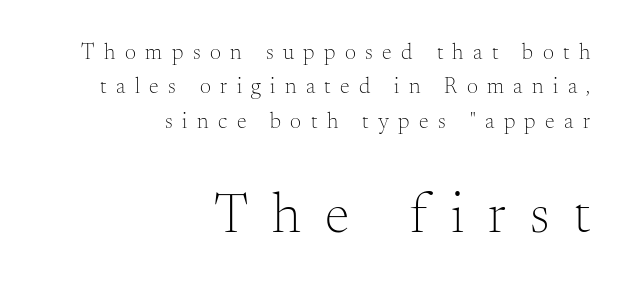
Whoever set this chose a conventional vertical rhythm. A roman cut, with each character standing at attention. Note the varied advance widths — an 'i' is clearly narrower than an 'm'. A typesetter would label this face a serif. The text block is weighted toward the right margin, trailing off unevenly leftward. Whoever set this made the second block the dominant, larger element.
